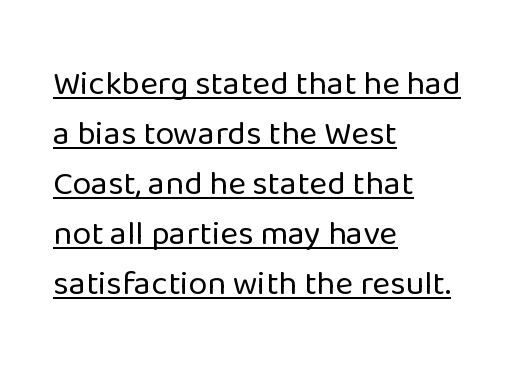
Unlike italic type, these characters show no tilt at all. Decoration check: the copy is underlined. On a weight scale, this lands at 450 or below. The line-height multiplier appears to be the usual default. Horizontal alignment here is leftward, the default for most running prose. Note the varied advance widths — an 'i' is clearly narrower than an 'm'.
